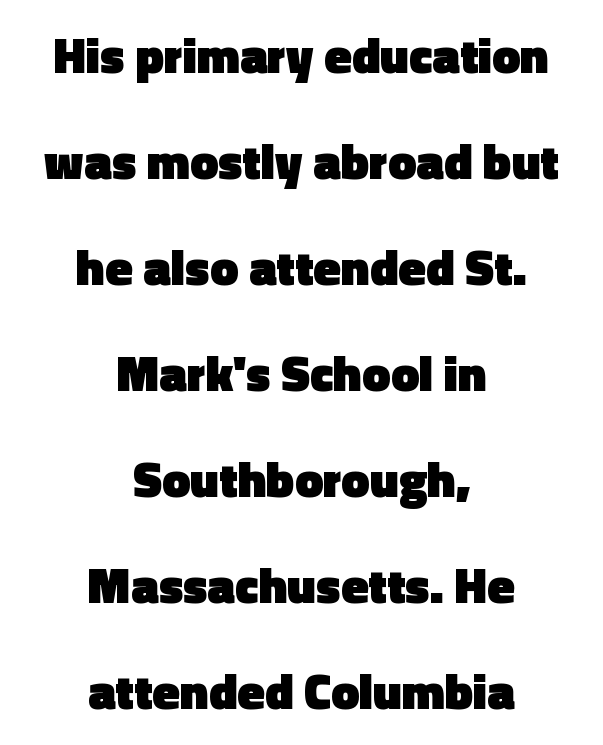
{"serif": "no", "italic": "no", "bold": "yes", "weight": "heavy", "width": "normal", "x_height": "medium", "monospaced": "no", "underline": "no", "align": "center", "line_spacing": "loose", "line_spacing_ratio": 2.12, "letter_spacing": "normal", "letter_spacing_em": 0.0, "glyph_px": 50}
